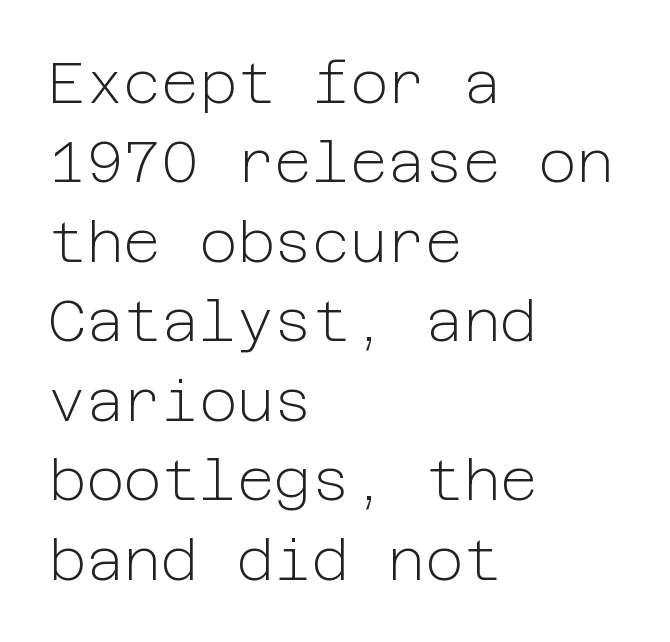
Leading: standard. Font category for this specimen: sans-serif. These lines are set flush left with a ragged right edge. Characters remain perfectly vertical along every line.
